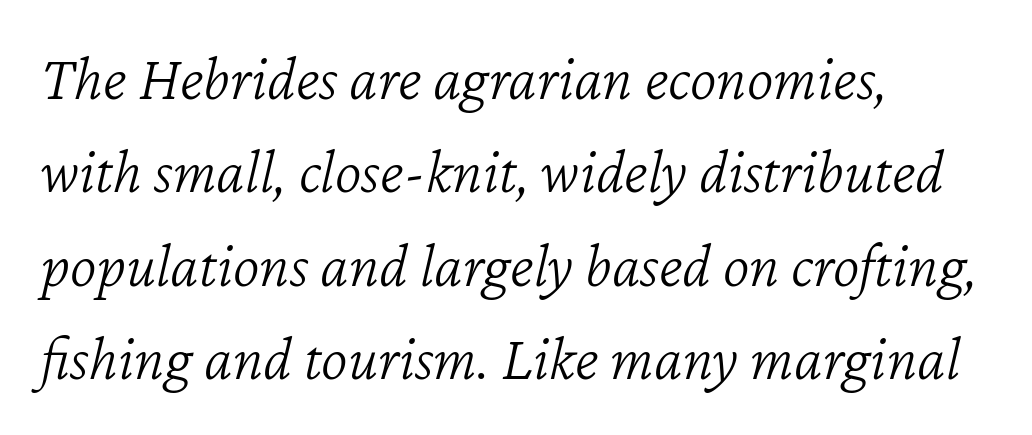
{"italic": "yes", "lean": "right", "slant_degrees": 12, "bold": "no", "weight": "light", "width": "normal", "stroke_contrast": "low", "x_height": "medium", "monospaced": "no", "underline": "no", "align": "left", "line_spacing": "normal", "line_spacing_ratio": 1.46, "letter_spacing": "normal", "letter_spacing_em": 0.0, "glyph_px": 64}
